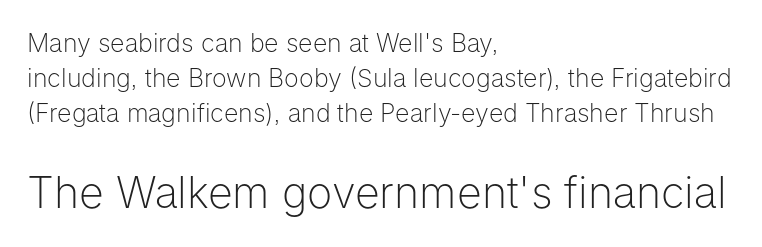
Q: Is the text bold? A: No.
Q: Is the text italic (slanted)? A: No, it is upright.
Q: Is the typeface a serif or a sans-serif typeface? A: Sans-serif.
Q: Is the text underlined? A: No.
Q: How is the paragraph aligned? A: Left-aligned.
Q: Is the spacing between letters normal or unusually wide? A: Normal.
Q: Is the spacing between lines tight, normal or loose? A: Normal.
Q: Which block of text is set in a larger size, the first (top) or the second (bottom)? A: The second (bottom) one.
Q: Width (condensed, normal, or wide)? A: Normal.
Q: Stroke contrast? A: Low.
Q: x-height? A: Medium.
Q: Monospaced? A: No.
